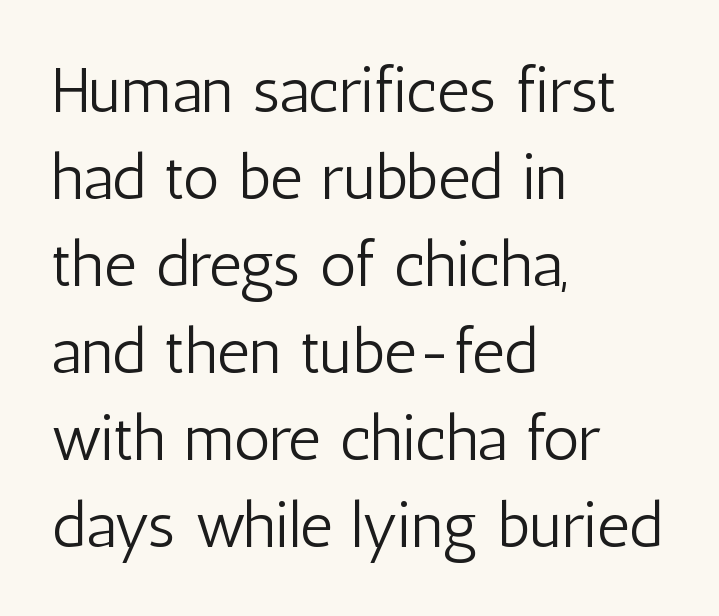
Q: Is the text bold? A: No.
Q: Is the text italic (slanted)? A: No, it is upright.
Q: Is the typeface a serif or a sans-serif typeface? A: Sans-serif.
Q: Is the text underlined? A: No.
Q: How is the paragraph aligned? A: Left-aligned.
Q: Is the spacing between letters normal or unusually wide? A: Normal.
Q: Is the spacing between lines tight, normal or loose? A: Normal.
Q: Width (condensed, normal, or wide)? A: Condensed.
Q: Stroke contrast? A: Low.
Q: x-height? A: Medium.
Q: Monospaced? A: No.
